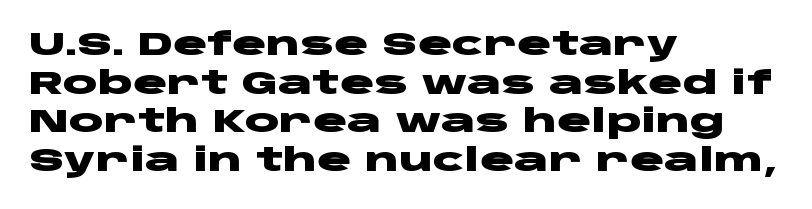
The image shows 32 px heavy, wide sans-serif type, upright; set left-aligned, line spacing 1.21x, normal letter spacing, not underlined; low stroke contrast and a large x-height.
